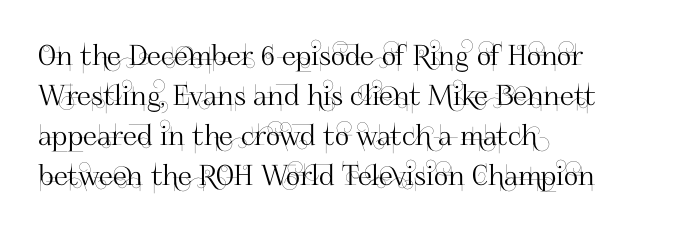
Students, observe: this is what conventionally led text looks like. A typesetter would call this zero additional tracking. Plain, unruled lines of type. Every character sits straight up, as roman type does. Proportional: the letters do not fall into vertical columns. Which margin do the lines hug? The left one — the right edge is uneven.
